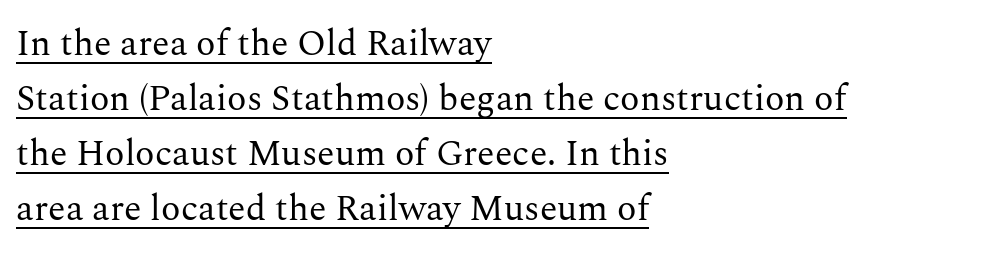
Rows of type keep a routine distance in the vertical direction. Decoration check: the copy is underlined. The letters stand upright; this is a roman face. Each letter's strokes conclude with small projecting serifs. Heaviness? Minimal to ordinary, like unemphasized prose.
